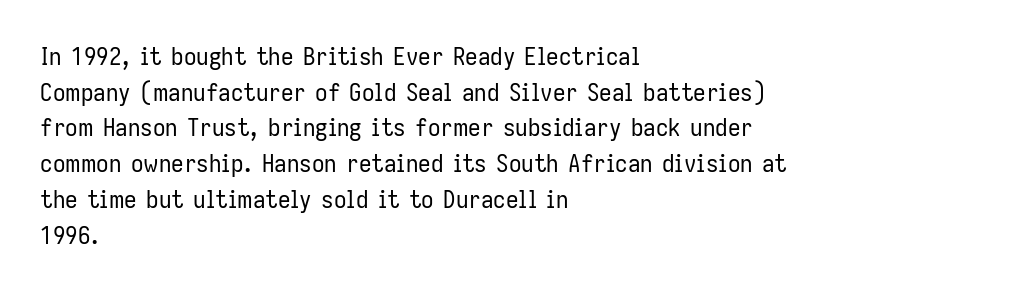
{"italic": "no", "bold": "no", "underline": "no", "align": "left", "line_spacing": "normal", "line_spacing_ratio": 1.43, "letter_spacing": "normal", "letter_spacing_em": 0.0, "glyph_px": 25}
